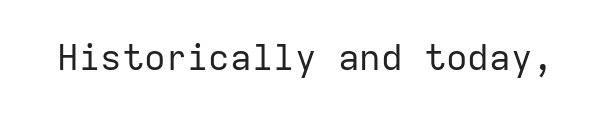
Q: Is the text bold? A: No.
Q: Is the text italic (slanted)? A: No, it is upright.
Q: Is the typeface a serif or a sans-serif typeface? A: Sans-serif.
Q: Is the text underlined? A: No.
Q: Is the spacing between letters normal or unusually wide? A: Normal.
Q: Width (condensed, normal, or wide)? A: Normal.
Q: Stroke contrast? A: Low.
Q: x-height? A: Medium.
Q: Monospaced? A: Yes.
